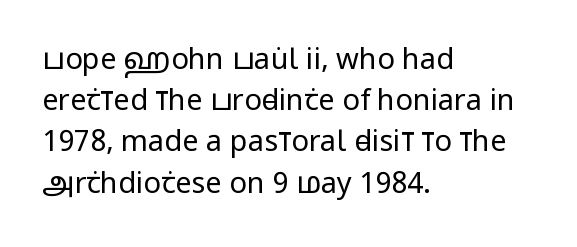
Stroke thickness stays within the range of a standard reading face or lighter. A normal amount of white space separates one row of letters from the next. These lines keep a tight, regular rhythm from letter to letter. Classification — sans serif.
